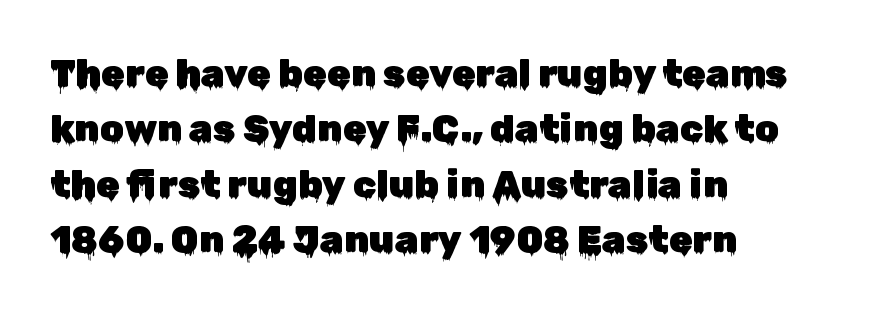
The space between consecutive lines is moderate. Classification — sans serif. The area under the type is left untouched. Compared with typical body copy, the letter spacing here is the same.
